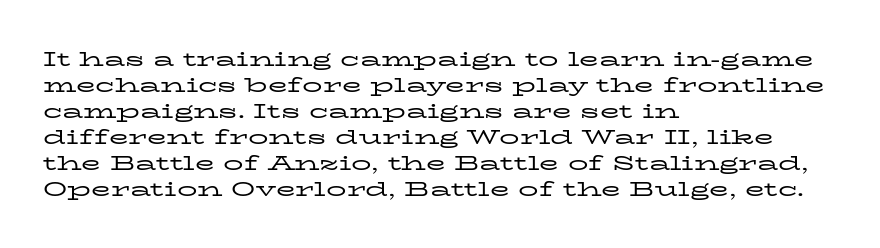
{"italic": "no", "bold": "no", "underline": "no", "align": "left", "line_spacing": "normal", "line_spacing_ratio": 1.3, "letter_spacing": "normal", "letter_spacing_em": 0.0, "glyph_px": 20}
